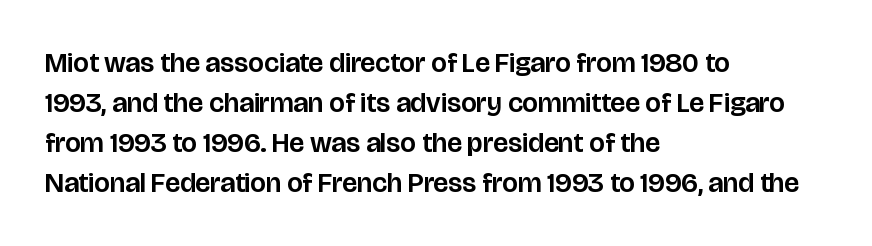
Q: Is the text italic (slanted)? A: No, it is upright.
Q: Is the typeface a serif or a sans-serif typeface? A: Sans-serif.
Q: Is the text underlined? A: No.
Q: How is the paragraph aligned? A: Left-aligned.
Q: Is the spacing between letters normal or unusually wide? A: Normal.
Q: Is the spacing between lines tight, normal or loose? A: Normal.
Q: Width (condensed, normal, or wide)? A: Normal.
Q: Stroke contrast? A: Low.
Q: x-height? A: Large.
Q: Monospaced? A: No.
